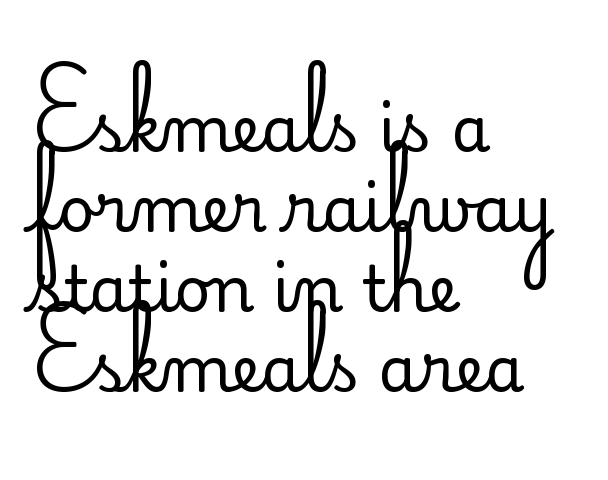
Stem width sits at or under what a default text font uses. Quick note: not italic, upright. Each letter keeps its own natural width here, so spacing adapts to shape. The font family rendered here belongs to the sans-serif group. Check under the words: just untouched page. Which margin do the lines hug? The left one — the right edge is uneven.
